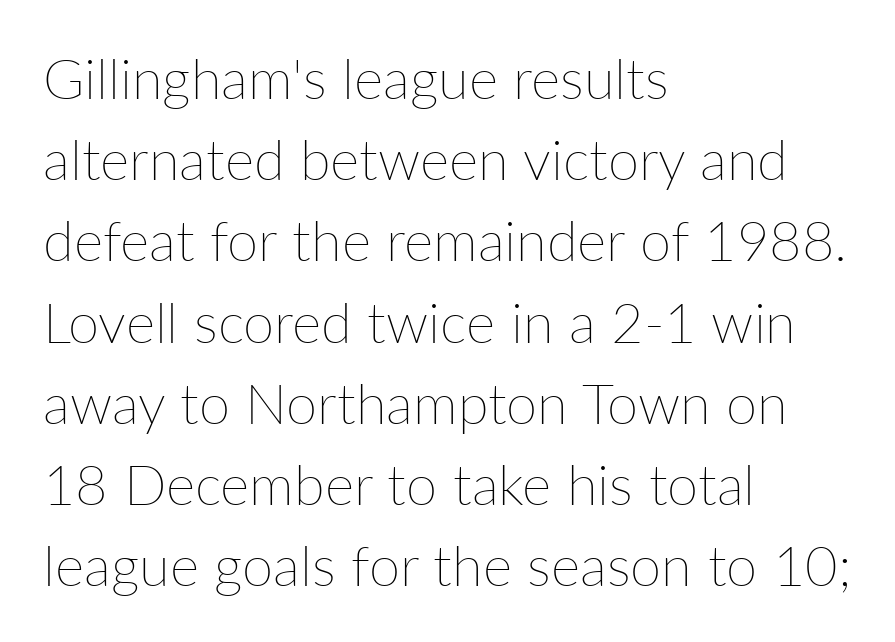
Q: Is the text bold? A: No.
Q: Is the text italic (slanted)? A: No, it is upright.
Q: Is the text underlined? A: No.
Q: How is the paragraph aligned? A: Left-aligned.
Q: Is the spacing between letters normal or unusually wide? A: Normal.
Q: Is the spacing between lines tight, normal or loose? A: Normal.
Q: Width (condensed, normal, or wide)? A: Normal.
Q: Stroke contrast? A: Low.
Q: x-height? A: Medium.
Q: Monospaced? A: No.
